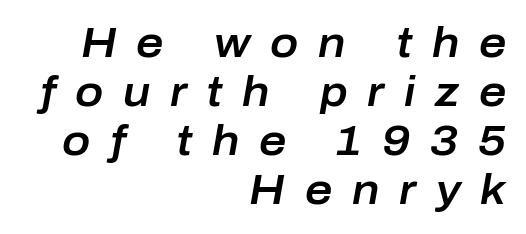
Q: Is the text italic (slanted)? A: Yes, it leans right by about 10 degrees.
Q: Is the text underlined? A: No.
Q: How is the paragraph aligned? A: Right-aligned.
Q: Is the spacing between letters normal or unusually wide? A: Unusually wide.
Q: Width (condensed, normal, or wide)? A: Normal.
Q: Stroke contrast? A: Low.
Q: x-height? A: Medium.
Q: Monospaced? A: No.
